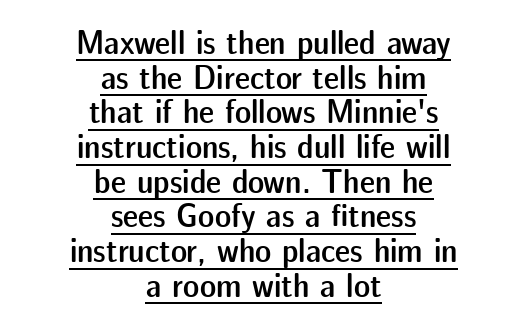
The image shows 34 px semibold sans-serif type, upright; set centered, tight line spacing (1.02x), normal letter spacing, underlined; low stroke contrast and a medium x-height.
